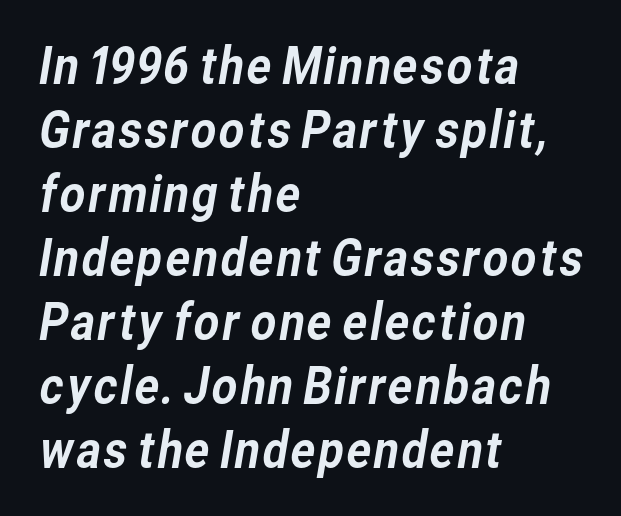
The line-height multiplier appears to be the usual default. How are the letters spaced? Ordinarily, with no added tracking. Spacing verdict: proportional, widths tailored to each character. Descender tails drop into unmarked territory. Compared with a centered layout, this one pins lines to the left instead. The characters display no serif detailing; their extremities are plain.
